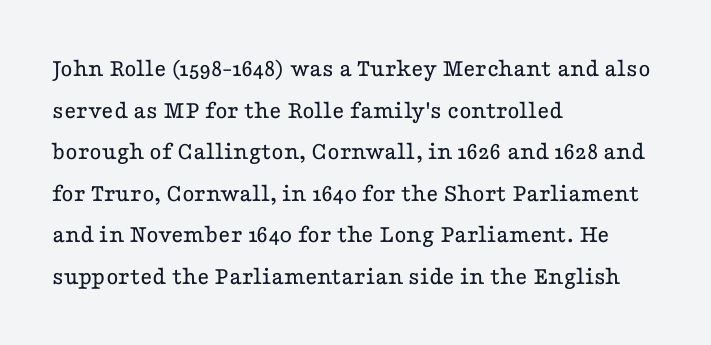
{"italic": "no", "bold": "no", "underline": "no", "align": "left", "line_spacing": "normal", "line_spacing_ratio": 1.6, "letter_spacing": "normal", "letter_spacing_em": 0.0, "glyph_px": 26}
